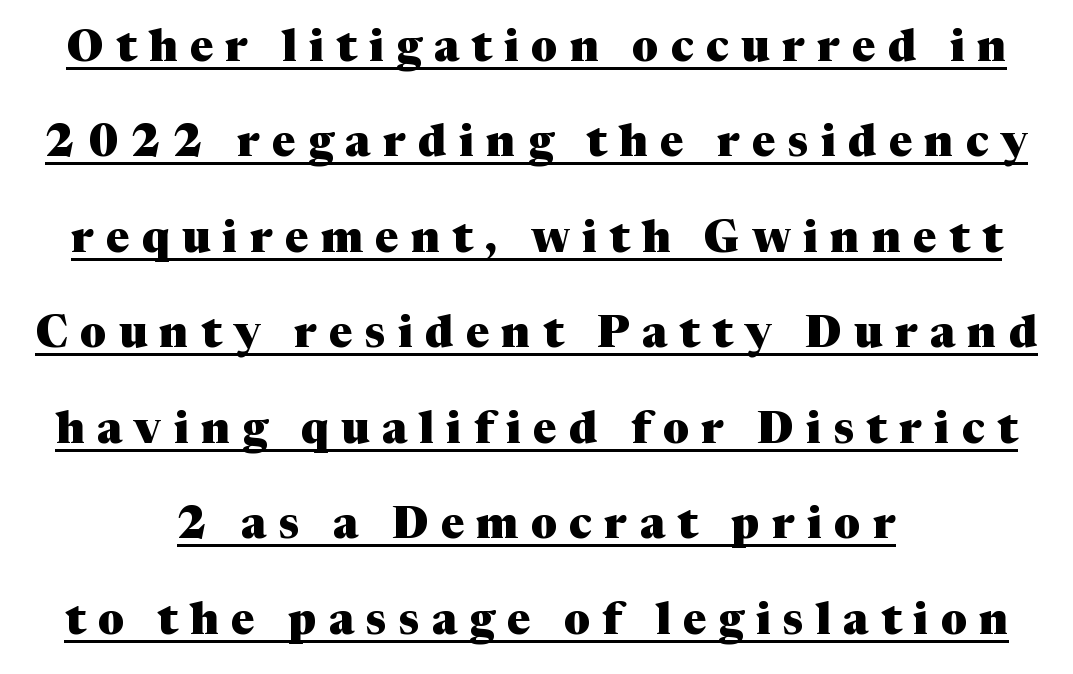
{"serif": "yes", "italic": "no", "bold": "yes", "weight": "heavy", "width": "normal", "stroke_contrast": "medium", "x_height": "medium", "monospaced": "no", "underline": "yes", "align": "center", "line_spacing": "loose", "line_spacing_ratio": 2.17, "letter_spacing": "wide", "letter_spacing_em": 0.28, "glyph_px": 44}
